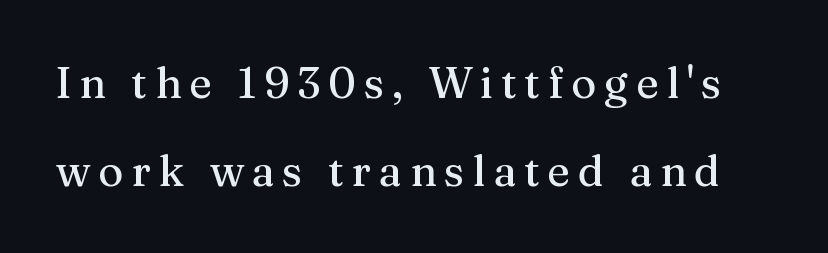
Q: Is the text italic (slanted)? A: No, it is upright.
Q: Is the typeface a serif or a sans-serif typeface? A: Serif.
Q: Is the text underlined? A: No.
Q: Is the spacing between lines tight, normal or loose? A: Loose.
Q: Width (condensed, normal, or wide)? A: Normal.
Q: Stroke contrast? A: Medium.
Q: x-height? A: Medium.
Q: Monospaced? A: No.
